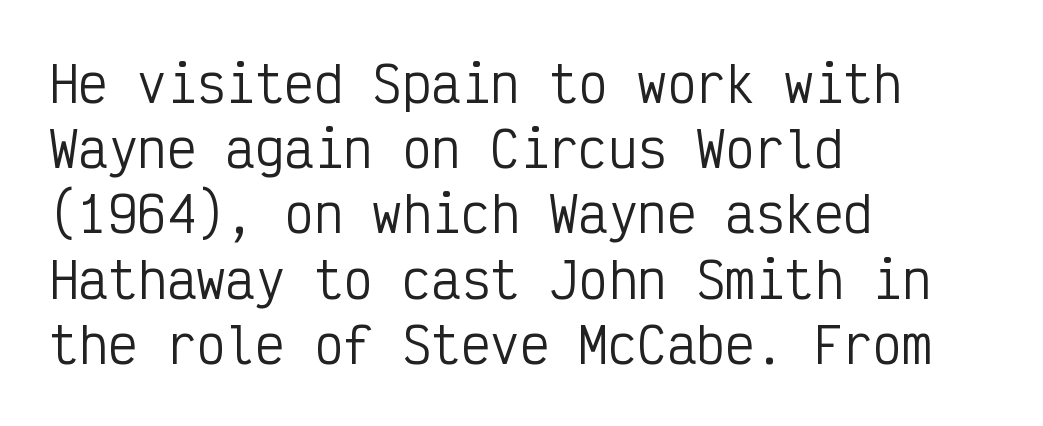
{"serif": "no", "italic": "no", "bold": "no", "weight": "regular", "width": "condensed", "stroke_contrast": "low", "x_height": "medium", "monospaced": "yes", "underline": "no", "align": "left", "line_spacing": "normal", "line_spacing_ratio": 1.33, "letter_spacing": "normal", "letter_spacing_em": 0.0, "glyph_px": 49}
